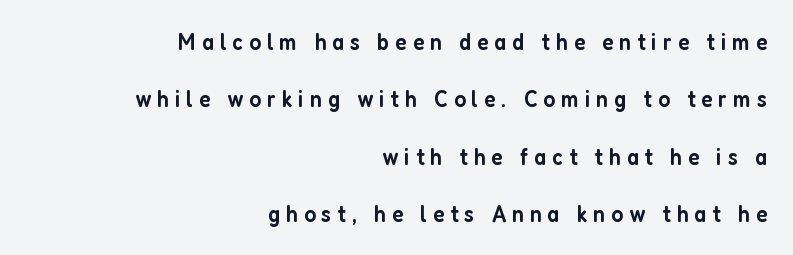
{"italic": "no", "bold": "semi", "underline": "no", "align": "right", "line_spacing": "loose", "line_spacing_ratio": 2.39, "letter_spacing": "wide", "letter_spacing_em": 0.25, "glyph_px": 24}
